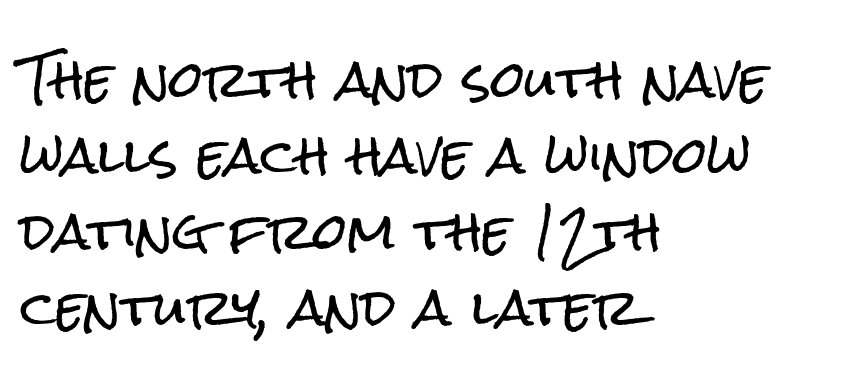
Note: no serifs on the glyphs. Words appear dense and cohesive because spacing is normal. Normally led — the rows are evenly, conventionally spaced. The lettering stays uniformly vertical, giving the passage a roman look.
